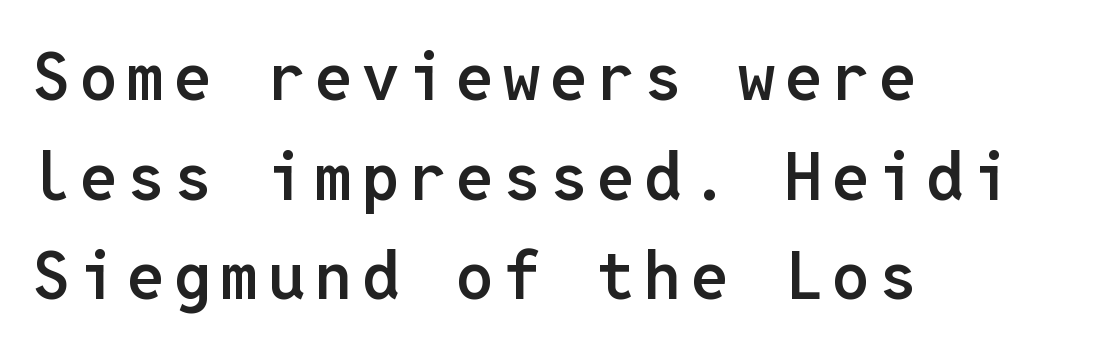
Q: Is the text bold? A: Semi-bold.
Q: Is the text italic (slanted)? A: No, it is upright.
Q: Is the typeface a serif or a sans-serif typeface? A: Sans-serif.
Q: Is the text underlined? A: No.
Q: How is the paragraph aligned? A: Left-aligned.
Q: Is the spacing between lines tight, normal or loose? A: Normal.
Q: Width (condensed, normal, or wide)? A: Normal.
Q: Stroke contrast? A: Low.
Q: x-height? A: Medium.
Q: Monospaced? A: Yes.
